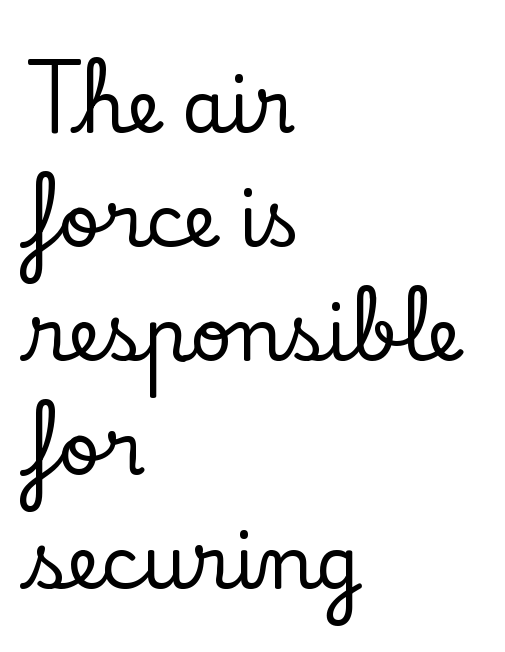
{"italic": "no", "width": "normal", "stroke_contrast": "low", "x_height": "small", "monospaced": "no", "underline": "no", "align": "left", "line_spacing": "normal", "line_spacing_ratio": 1.56, "letter_spacing": "normal", "letter_spacing_em": 0.0, "glyph_px": 73}
